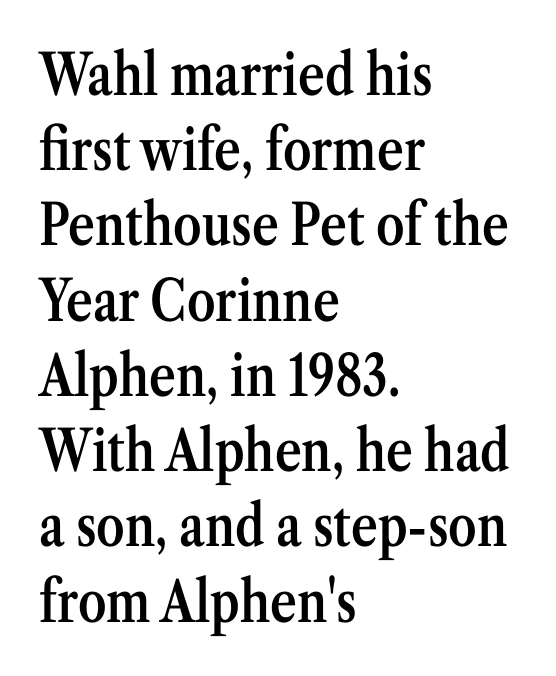
{"serif": "yes", "italic": "no", "bold": "semi", "weight": "semibold", "width": "condensed", "stroke_contrast": "medium", "x_height": "medium", "monospaced": "no", "underline": "no", "align": "left", "line_spacing": "normal", "line_spacing_ratio": 1.32, "letter_spacing": "normal", "letter_spacing_em": 0.0, "glyph_px": 57}
